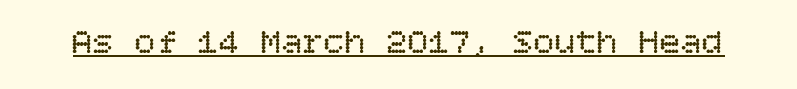
Q: Is the text bold? A: No.
Q: Is the text italic (slanted)? A: No, it is upright.
Q: Is the text underlined? A: Yes.
Q: Is the spacing between letters normal or unusually wide? A: Normal.
Q: Width (condensed, normal, or wide)? A: Normal.
Q: Stroke contrast? A: Low.
Q: x-height? A: Large.
